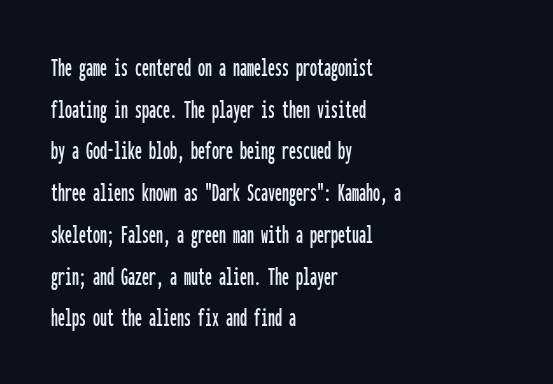
Line spacing here is normal. The letters carry no serifs — their stems end cleanly without finishing strokes. The foot of each line stays bare and open. Tall strokes in this sample are plumb rather than angled.
